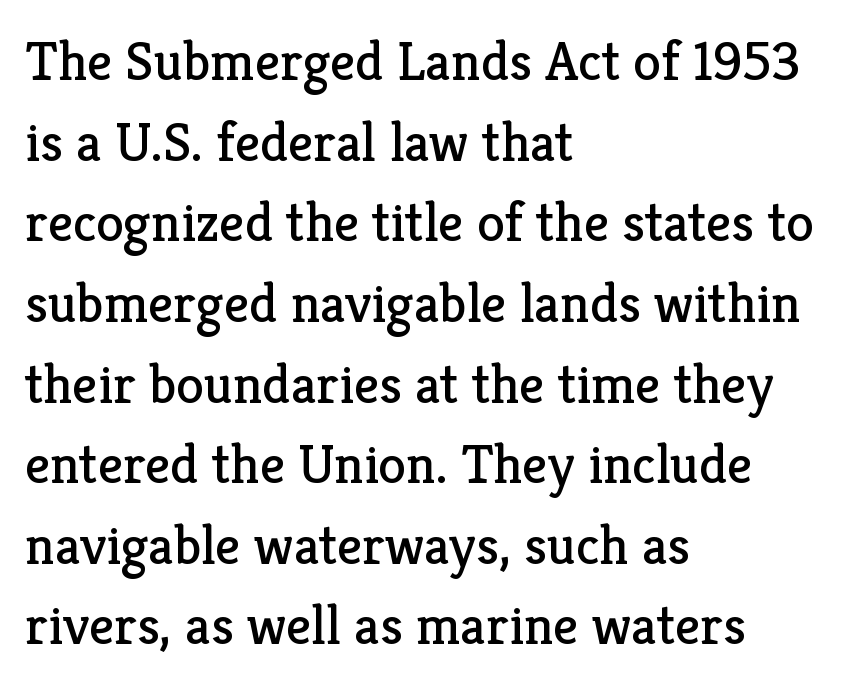
Q: Is the text bold? A: No.
Q: Is the text italic (slanted)? A: No, it is upright.
Q: Is the typeface a serif or a sans-serif typeface? A: Serif.
Q: Is the text underlined? A: No.
Q: How is the paragraph aligned? A: Left-aligned.
Q: Is the spacing between letters normal or unusually wide? A: Normal.
Q: Is the spacing between lines tight, normal or loose? A: Normal.
Q: Width (condensed, normal, or wide)? A: Normal.
Q: Stroke contrast? A: Low.
Q: x-height? A: Medium.
Q: Monospaced? A: No.
